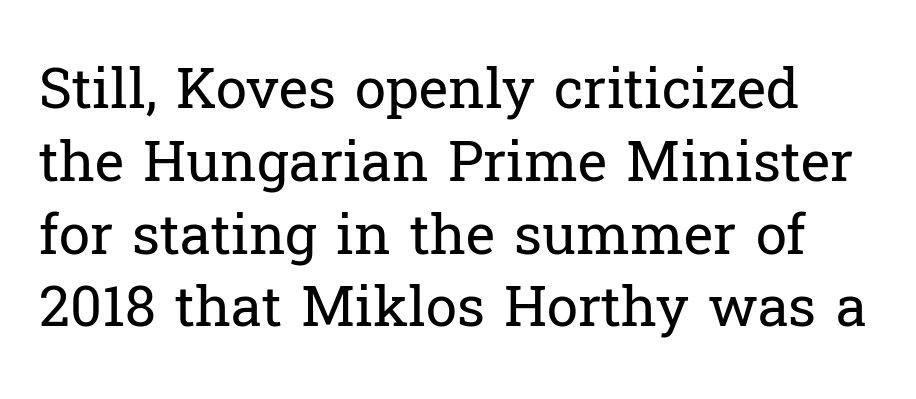
The letters advance in unequal steps, a hallmark of proportional type. The glyphs are unaccompanied by any horizontal stroke below them. No italicization has been applied; the sample stays upright. The characters display serif detailing at their extremities.
